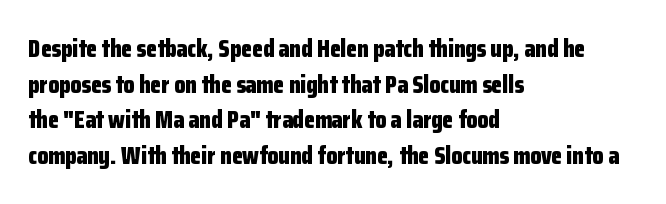
{"italic": "no", "bold": "yes", "underline": "no", "align": "left", "line_spacing": "normal", "line_spacing_ratio": 1.43, "letter_spacing": "normal", "letter_spacing_em": 0.0, "glyph_px": 25}
